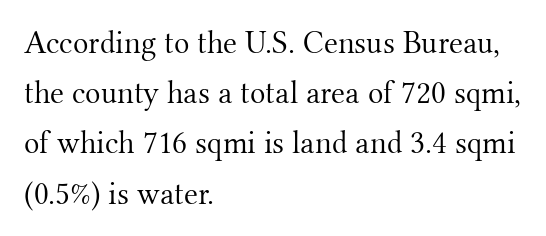
The image shows 32 px light serif type, upright; set left-aligned, normal line spacing (1.57x), normal letter spacing, not underlined; medium stroke contrast and a small x-height.
